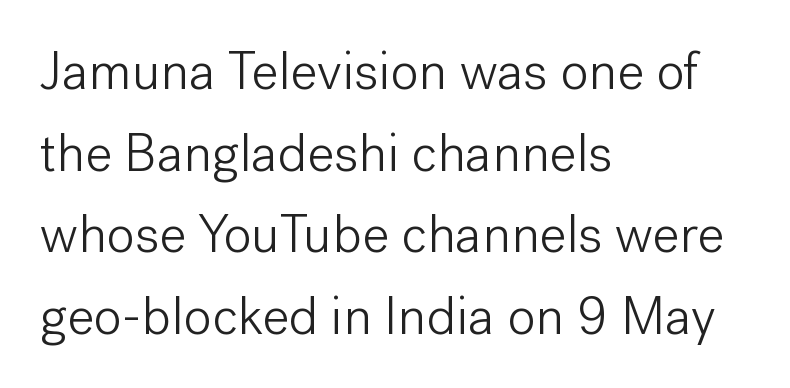
The image shows 53 px light sans-serif type, upright; set left-aligned, normal line spacing (1.54x), normal letter spacing, not underlined; low stroke contrast and a medium x-height.
